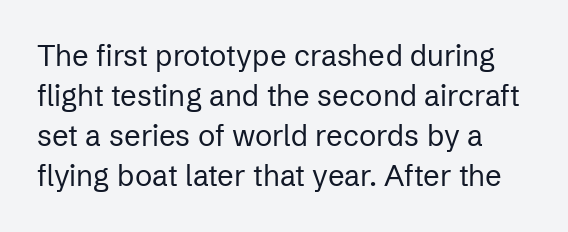
A typesetter would mark this as roman, not italic. The characters are drawn with everyday or finer stroke widths. The designer went with a sans here, leaving each stem footless. Students, note that the glyphs here touch the page at normal intervals. Do the characters align in a grid? No, the font is proportional. The rendering uses a moderate line-height, typical for paragraphs.
